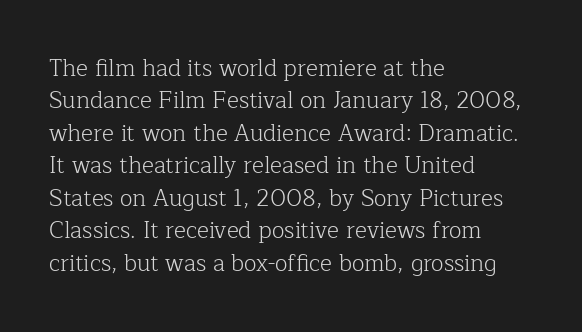
The image shows 23 px text type, upright; set left-aligned, normal line spacing (1.41x), normal letter spacing, not underlined.
